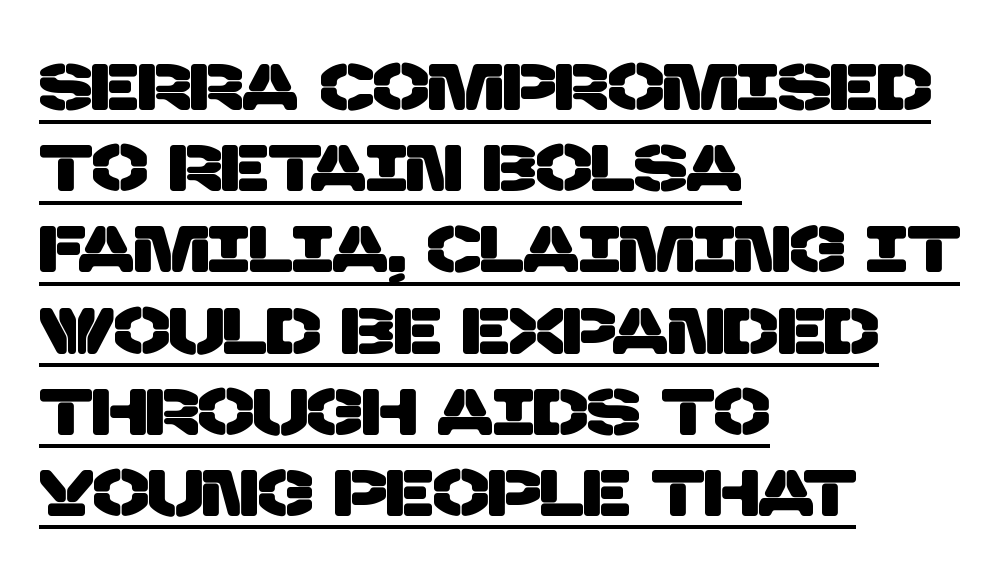
Do the characters align in a grid? No, the font is proportional. In terms of letterspacing, this is plain default setting. The letters carry no serifs — their stems end cleanly without finishing strokes. Notice how a bar underscores the lettering throughout.
